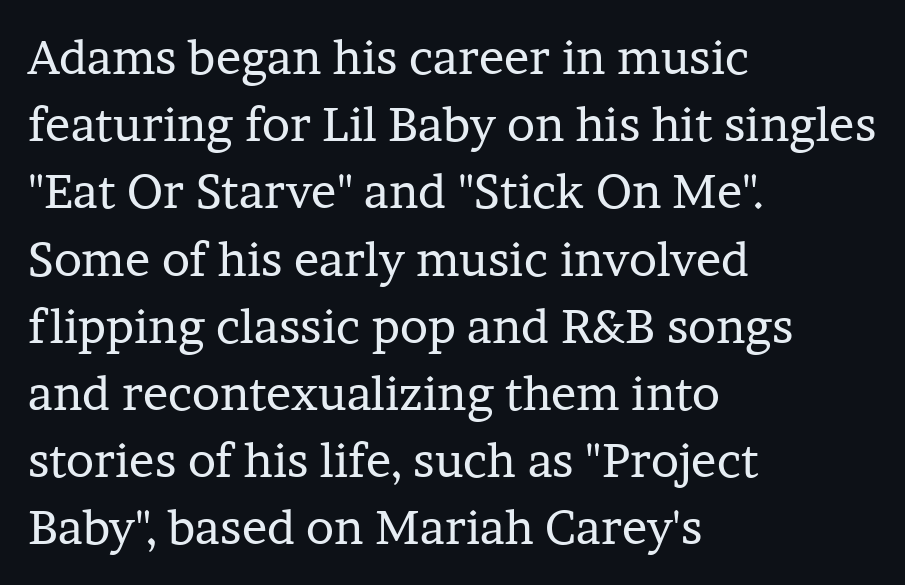
Q: Is the text bold? A: No.
Q: Is the text italic (slanted)? A: No, it is upright.
Q: Is the typeface a serif or a sans-serif typeface? A: Serif.
Q: Is the text underlined? A: No.
Q: How is the paragraph aligned? A: Left-aligned.
Q: Is the spacing between letters normal or unusually wide? A: Normal.
Q: Is the spacing between lines tight, normal or loose? A: Normal.
Q: Width (condensed, normal, or wide)? A: Normal.
Q: Stroke contrast? A: Low.
Q: x-height? A: Medium.
Q: Monospaced? A: No.
